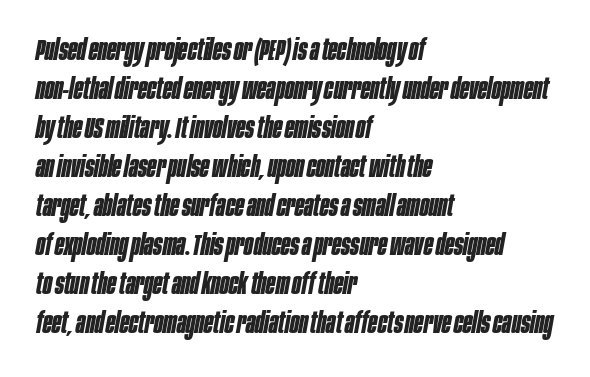
The image shows 30 px bold, condensed type, italic (leaning right); set left-aligned, normal line spacing (1.3x), normal letter spacing, not underlined; low stroke contrast and a large x-height.
